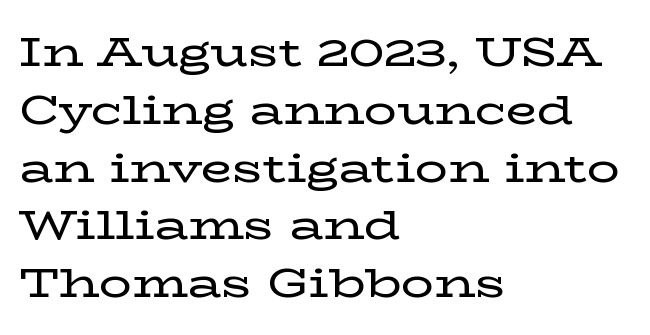
Q: Is the text italic (slanted)? A: No, it is upright.
Q: Is the typeface a serif or a sans-serif typeface? A: Serif.
Q: Is the text underlined? A: No.
Q: How is the paragraph aligned? A: Left-aligned.
Q: Is the spacing between letters normal or unusually wide? A: Normal.
Q: Is the spacing between lines tight, normal or loose? A: Normal.
Q: Width (condensed, normal, or wide)? A: Wide.
Q: Stroke contrast? A: Low.
Q: x-height? A: Medium.
Q: Monospaced? A: No.
